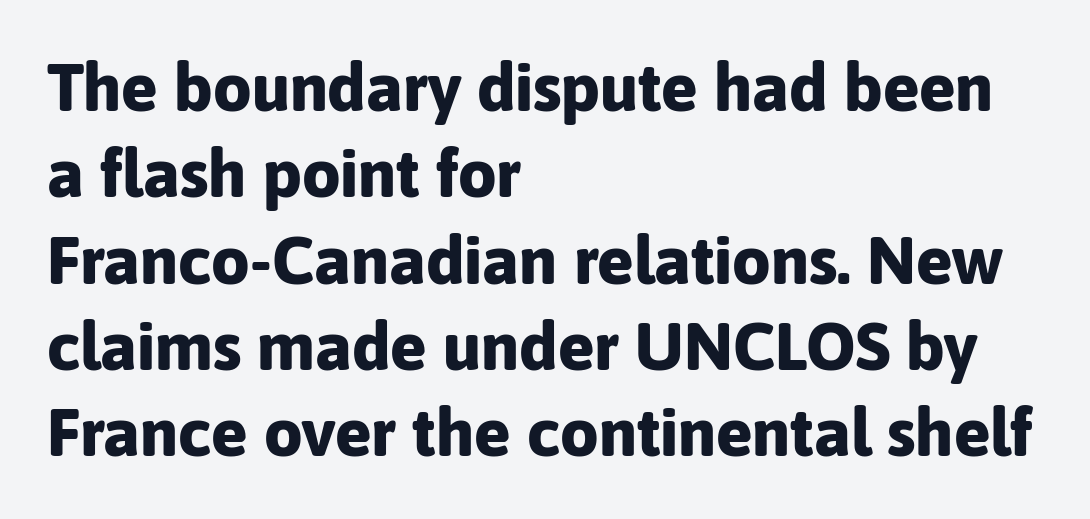
Q: Is the text bold? A: Yes.
Q: Is the text italic (slanted)? A: No, it is upright.
Q: Is the typeface a serif or a sans-serif typeface? A: Sans-serif.
Q: Is the text underlined? A: No.
Q: How is the paragraph aligned? A: Left-aligned.
Q: Is the spacing between letters normal or unusually wide? A: Normal.
Q: Is the spacing between lines tight, normal or loose? A: Normal.
Q: Width (condensed, normal, or wide)? A: Normal.
Q: Stroke contrast? A: Low.
Q: x-height? A: Medium.
Q: Monospaced? A: No.
